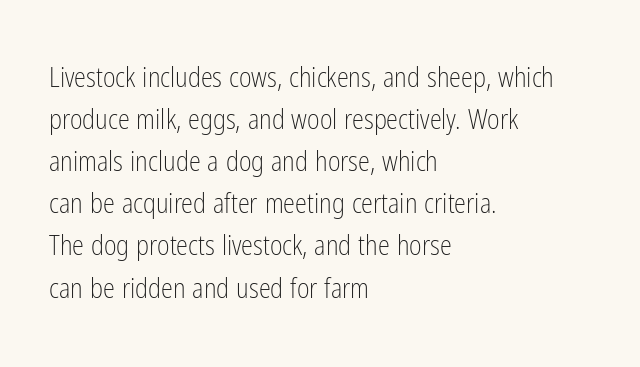
{"italic": "no", "bold": "no", "underline": "no", "align": "left", "line_spacing": "normal", "line_spacing_ratio": 1.56, "letter_spacing": "normal", "letter_spacing_em": 0.0, "glyph_px": 27}
